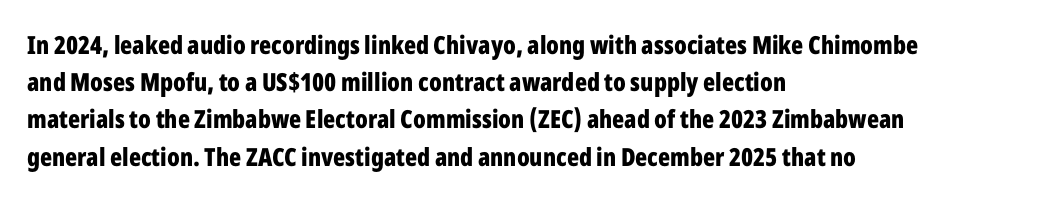
Q: Is the text bold? A: Yes.
Q: Is the text italic (slanted)? A: No, it is upright.
Q: Is the text underlined? A: No.
Q: How is the paragraph aligned? A: Left-aligned.
Q: Is the spacing between letters normal or unusually wide? A: Normal.
Q: Is the spacing between lines tight, normal or loose? A: Normal.
